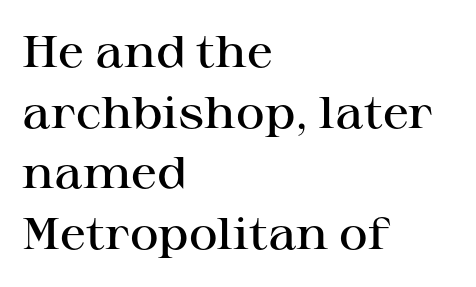
Q: Is the text bold? A: Semi-bold.
Q: Is the text italic (slanted)? A: No, it is upright.
Q: Is the typeface a serif or a sans-serif typeface? A: Serif.
Q: Is the text underlined? A: No.
Q: How is the paragraph aligned? A: Left-aligned.
Q: Is the spacing between letters normal or unusually wide? A: Normal.
Q: Is the spacing between lines tight, normal or loose? A: Normal.
Q: Width (condensed, normal, or wide)? A: Wide.
Q: Stroke contrast? A: High.
Q: x-height? A: Medium.
Q: Monospaced? A: No.
